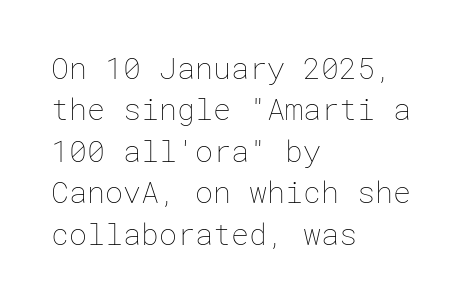
The image shows 30 px thin type, upright; set left-aligned, normal line spacing (1.38x), normal letter spacing, not underlined; low stroke contrast and a medium x-height.
